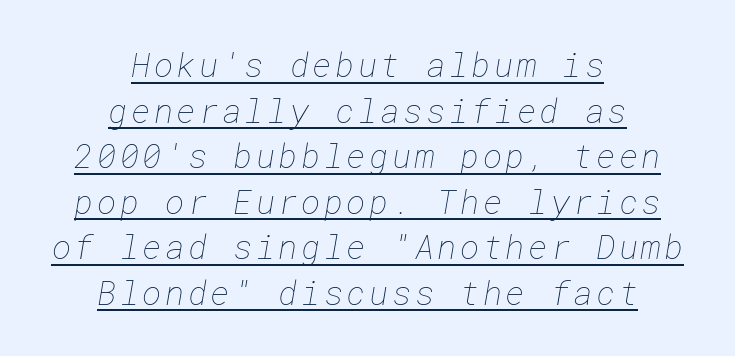
Weight class: somewhere from thin through regular. This rendering features underlined lettering. Alignment: centered. Horizontal bands of white between lines are of average thickness.
